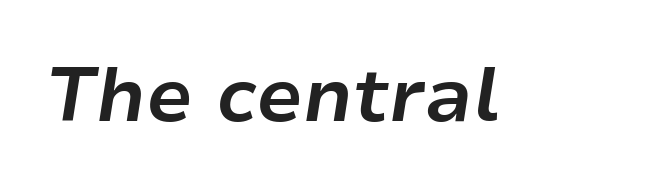
Q: Is the text bold? A: Yes.
Q: Is the text italic (slanted)? A: Yes, it leans right by about 9 degrees.
Q: Is the text underlined? A: No.
Q: Is the spacing between letters normal or unusually wide? A: Normal.
Q: Width (condensed, normal, or wide)? A: Normal.
Q: Stroke contrast? A: Low.
Q: x-height? A: Medium.
Q: Monospaced? A: No.
